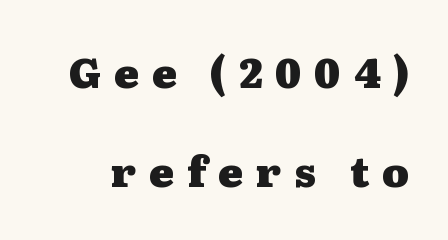
The strokes are fattened all the way to bold. The face used here is seriffed, in the tradition of book romans. Is there much room between lines? Yes — plenty of vertical air separates them. Posture: upright roman. Check under the words: just untouched page.
